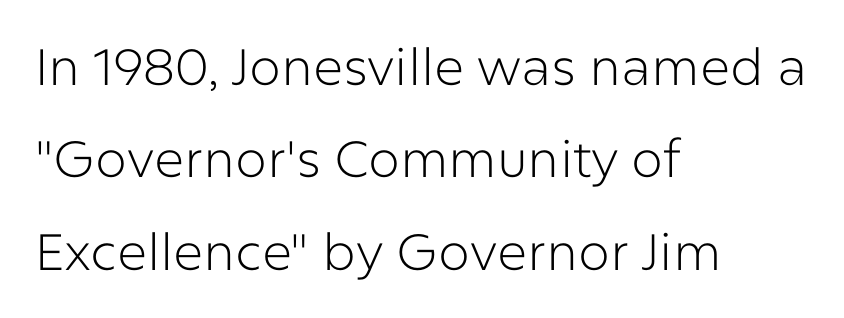
Q: Is the text bold? A: No.
Q: Is the text italic (slanted)? A: No, it is upright.
Q: Is the typeface a serif or a sans-serif typeface? A: Sans-serif.
Q: Is the text underlined? A: No.
Q: How is the paragraph aligned? A: Left-aligned.
Q: Is the spacing between letters normal or unusually wide? A: Normal.
Q: Width (condensed, normal, or wide)? A: Normal.
Q: Stroke contrast? A: Low.
Q: x-height? A: Medium.
Q: Monospaced? A: No.
